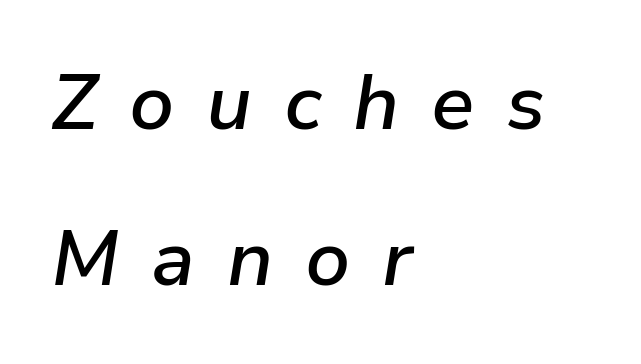
Q: Is the text bold? A: Semi-bold.
Q: Is the text italic (slanted)? A: Yes, it leans right by about 9 degrees.
Q: Is the text underlined? A: No.
Q: How is the paragraph aligned? A: Left-aligned.
Q: Is the spacing between letters normal or unusually wide? A: Unusually wide.
Q: Is the spacing between lines tight, normal or loose? A: Loose.
Q: Width (condensed, normal, or wide)? A: Normal.
Q: Stroke contrast? A: Low.
Q: x-height? A: Medium.
Q: Monospaced? A: No.
